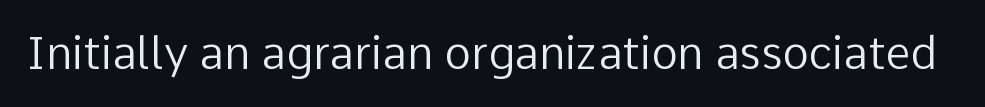
The image shows 45 px regular-weight sans-serif type, upright; set normal letter spacing, not underlined; low stroke contrast and a medium x-height.
